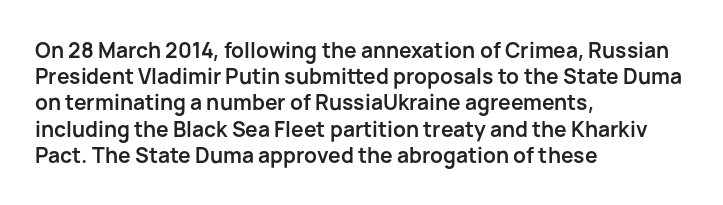
Does the weight exceed regular? Yes, all the way to bold. A typesetter would mark this as roman, not italic. The glyphs are unaccompanied by any horizontal stroke below them. Interline gaps are of average width in this sample. The horizontal fit of the characters is conventional and even.
